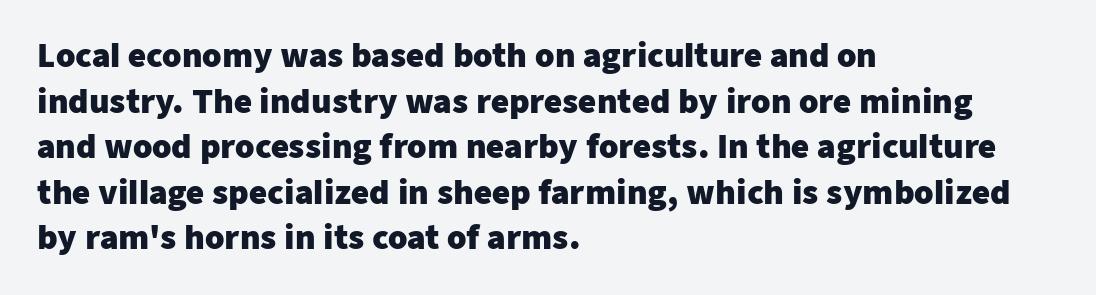
{"serif": "no", "italic": "no", "bold": "yes", "weight": "heavy", "width": "normal", "stroke_contrast": "low", "x_height": "medium", "monospaced": "no", "underline": "no", "align": "left", "line_spacing": "normal", "line_spacing_ratio": 1.47, "letter_spacing": "normal", "letter_spacing_em": 0.0, "glyph_px": 31}
